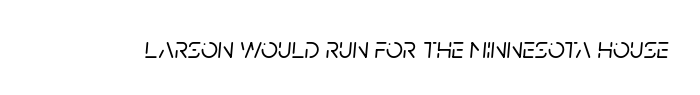
Q: Is the text italic (slanted)? A: Yes, it leans right by about 5 degrees.
Q: Is the text underlined? A: No.
Q: Is the spacing between letters normal or unusually wide? A: Normal.
Q: Width (condensed, normal, or wide)? A: Normal.
Q: Stroke contrast? A: Low.
Q: x-height? A: Large.
Q: Monospaced? A: No.
